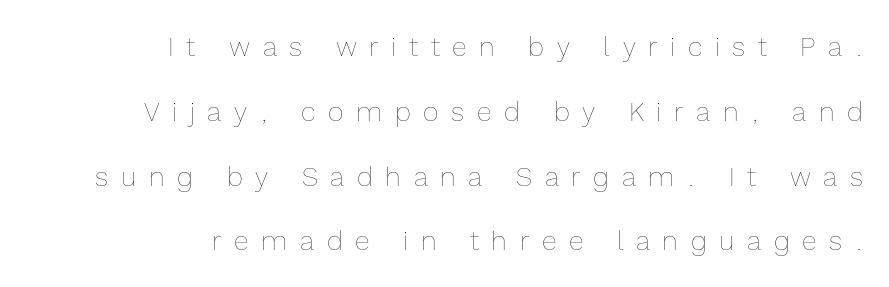
The image shows 27 px text type, upright; set right-aligned, loose line spacing (2.4x), unusually wide letter spacing (+0.47 em), not underlined.
